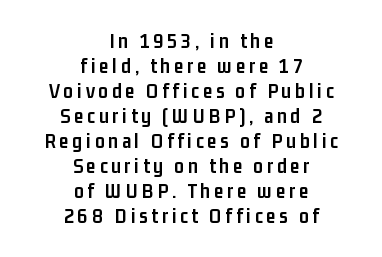
The image shows 21 px bold type, upright; set centered, line spacing 1.19x, not underlined.
